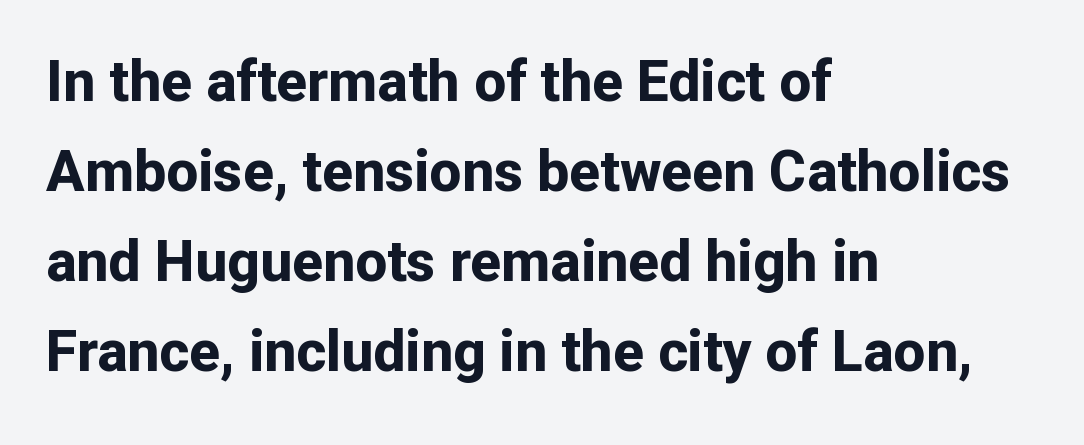
Notice how the stems are strictly vertical — no italics here. Interline gaps are of average width in this sample. Nothing sits at the stroke ends, so this counts as sans-serif. This sample has the flowing, uneven cadence of proportional lettering. These lines stack with their left ends in a neat column. Here the glyphs are tracked normally, forming tight word shapes.
